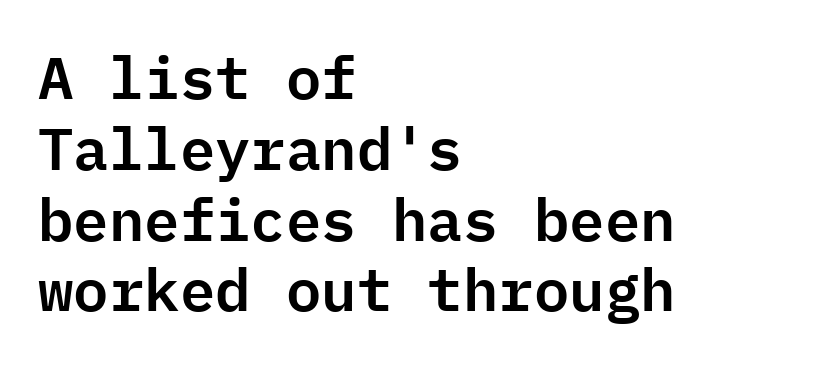
The image shows 59 px sans-serif type, upright, monospaced; set left-aligned, line spacing 1.2x, normal letter spacing, not underlined; low stroke contrast and a medium x-height.
